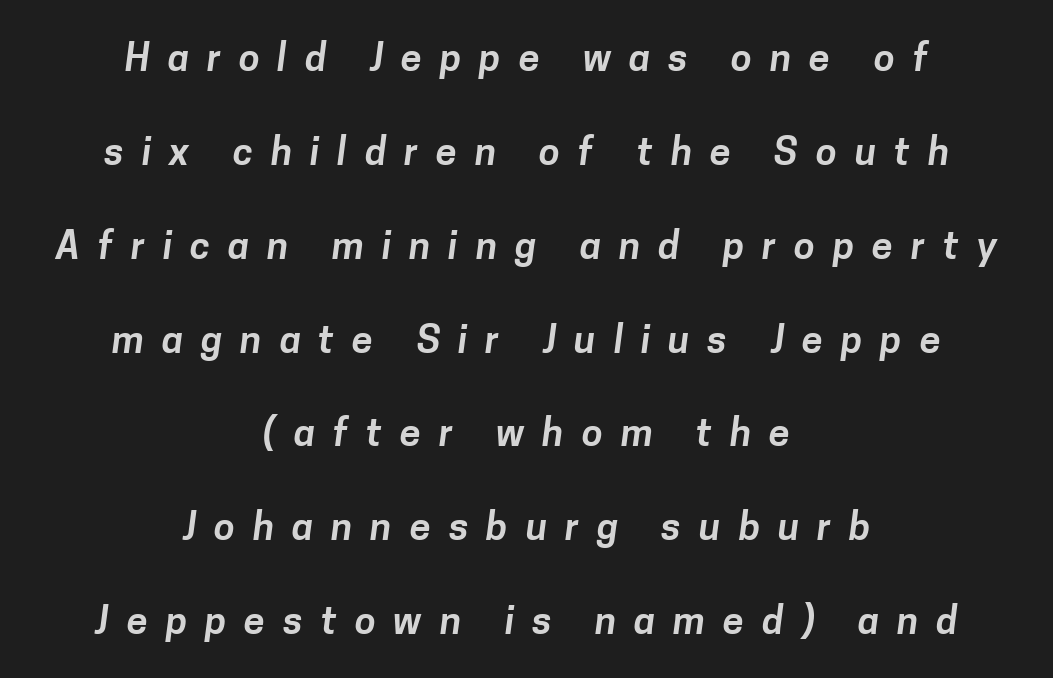
{"serif": "no", "width": "normal", "stroke_contrast": "low", "x_height": "medium", "monospaced": "no", "underline": "no", "align": "center", "line_spacing": "loose", "line_spacing_ratio": 2.47, "letter_spacing": "wide", "letter_spacing_em": 0.47, "glyph_px": 38}
